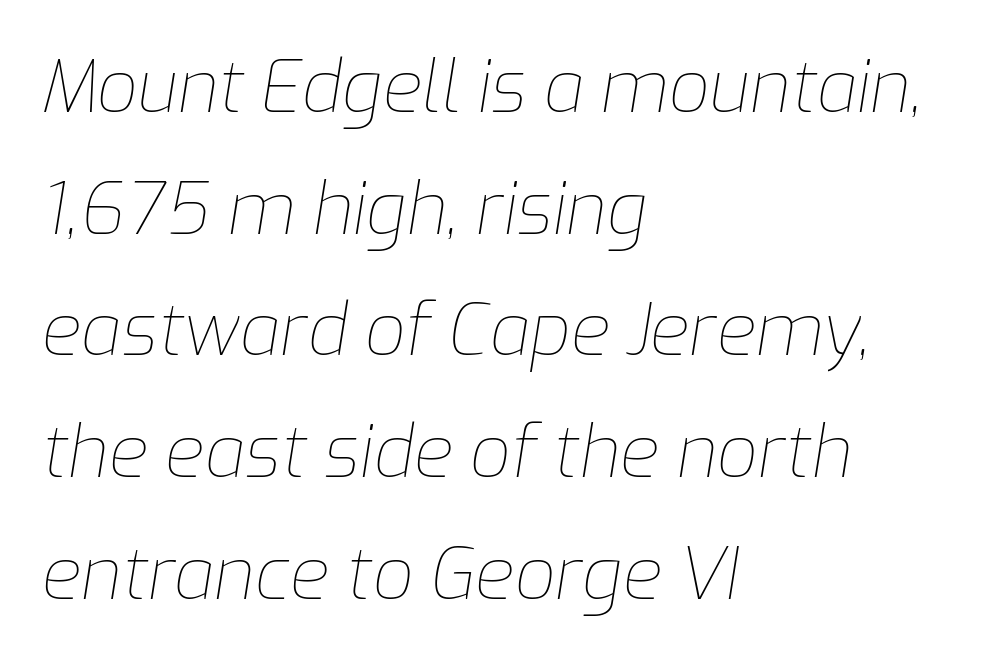
Slant detected: the letters are inclined. If you measured baseline to baseline, you'd find a middling distance. The string is rendered with underlining switched off. Visually the block forms a straight wall on the left and a jagged coastline on the right. The weight tops out at a normal text grade.
